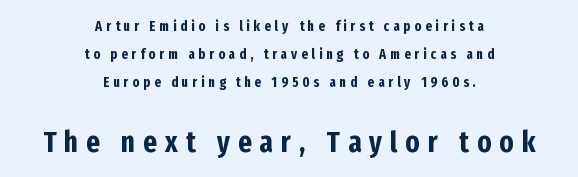
{"serif": "no", "italic": "no", "bold": "yes", "weight": "bold", "width": "condensed", "stroke_contrast": "low", "x_height": "medium", "monospaced": "no", "underline": "no", "align": "center", "line_spacing": "loose", "line_spacing_ratio": 1.99, "letter_spacing": "wide", "letter_spacing_em": 0.28, "larger_block": "second", "size_ratio": 2.07, "glyph_px": 29}
